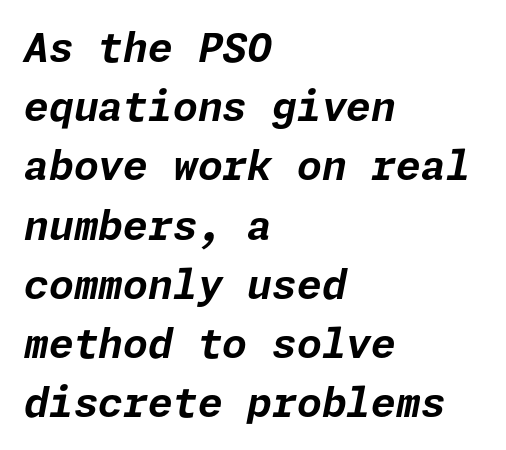
Tracking here is standard; glyphs follow each other at the usual distance. Compared with typical paragraphs, the rows here are spaced about the same. Beneath every word, the page is bare. Looking at the ascenders, they clearly lean. Notice how the passage keeps a crisp vertical edge on the left only.
